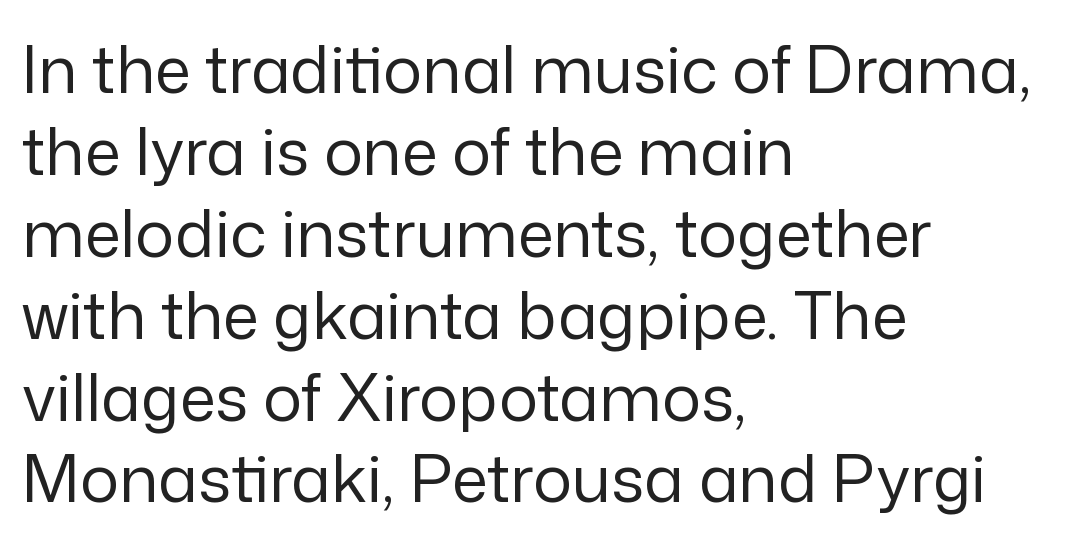
The image shows 65 px regular-weight sans-serif type, upright; set left-aligned, normal line spacing (1.26x), normal letter spacing, not underlined; low stroke contrast and a medium x-height.
